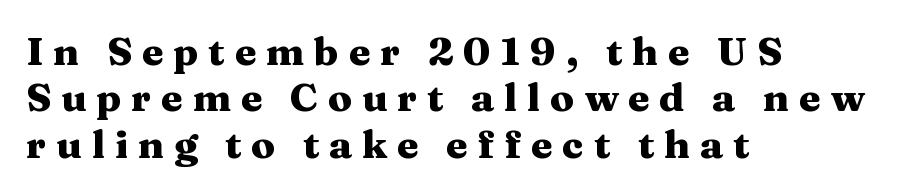
Q: Is the text bold? A: Yes.
Q: Is the text italic (slanted)? A: No, it is upright.
Q: Is the typeface a serif or a sans-serif typeface? A: Serif.
Q: Is the text underlined? A: No.
Q: How is the paragraph aligned? A: Left-aligned.
Q: Is the spacing between letters normal or unusually wide? A: Unusually wide.
Q: Width (condensed, normal, or wide)? A: Wide.
Q: Stroke contrast? A: Medium.
Q: x-height? A: Medium.
Q: Monospaced? A: No.
